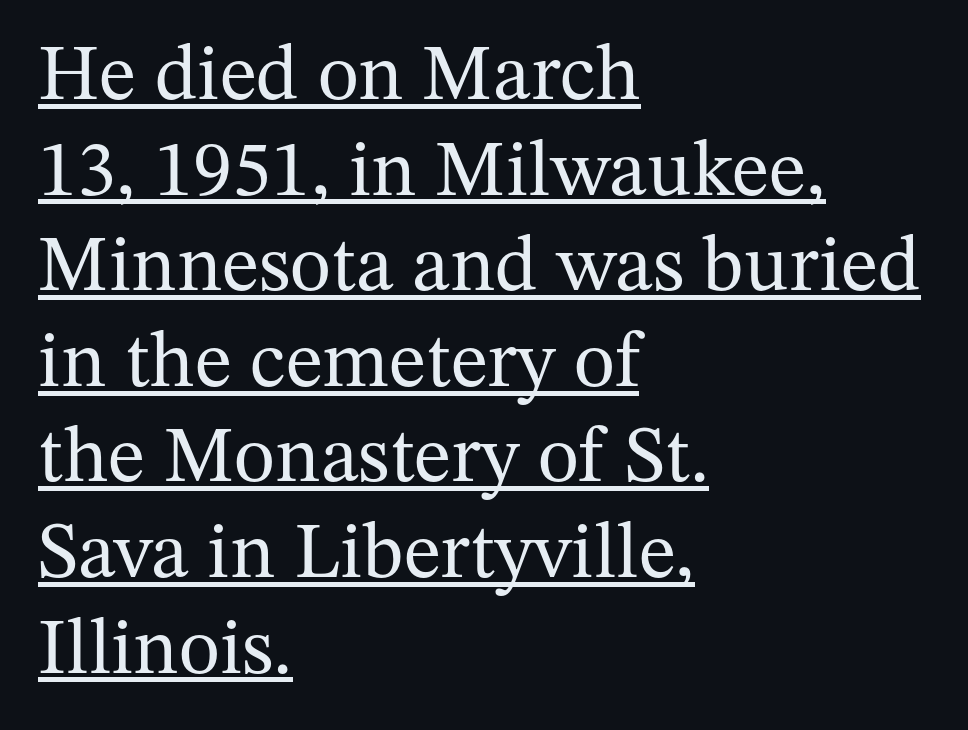
{"serif": "yes", "italic": "no", "bold": "no", "weight": "regular", "width": "normal", "stroke_contrast": "medium", "x_height": "medium", "monospaced": "no", "underline": "yes", "align": "left", "line_spacing_ratio": 1.21, "letter_spacing": "normal", "letter_spacing_em": 0.0, "glyph_px": 79}
